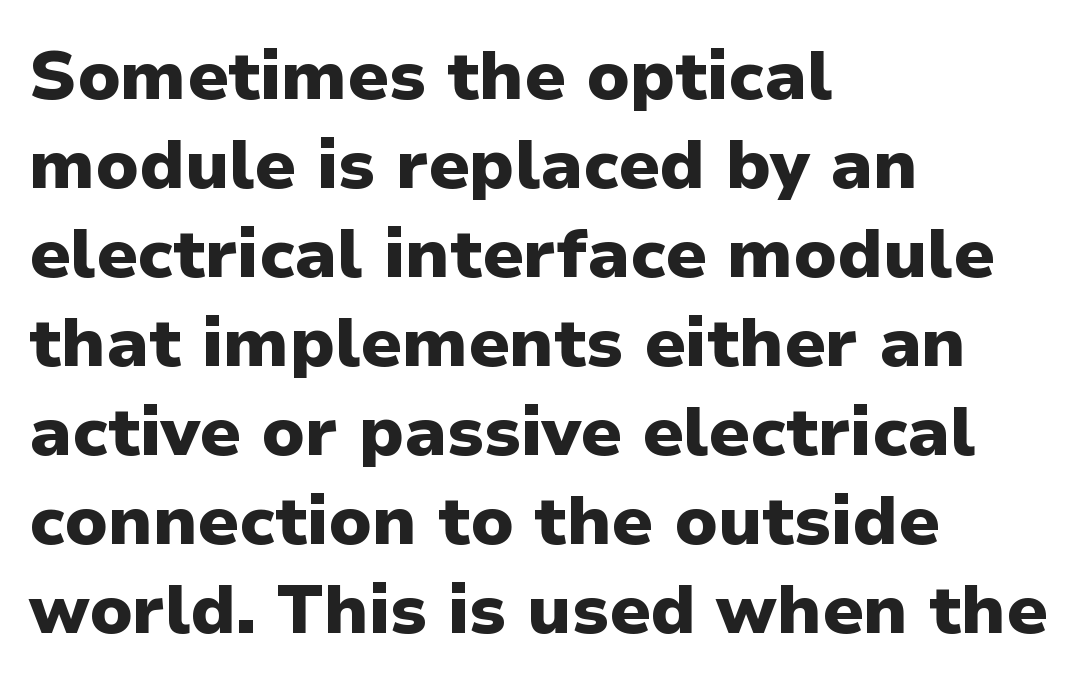
The image shows 69 px heavy sans-serif type, upright; set left-aligned, normal line spacing (1.29x), normal letter spacing, not underlined; low stroke contrast and a medium x-height.
